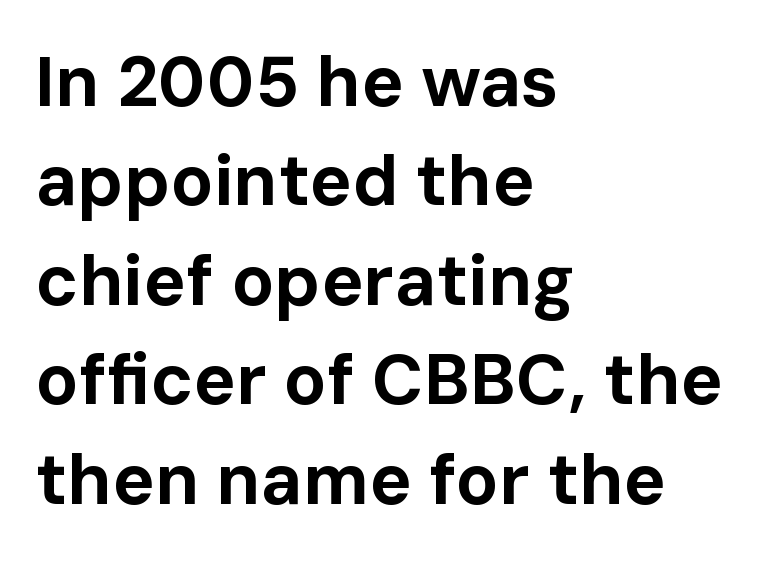
Q: Is the text bold? A: Yes.
Q: Is the text italic (slanted)? A: No, it is upright.
Q: Is the typeface a serif or a sans-serif typeface? A: Sans-serif.
Q: Is the text underlined? A: No.
Q: How is the paragraph aligned? A: Left-aligned.
Q: Is the spacing between letters normal or unusually wide? A: Normal.
Q: Is the spacing between lines tight, normal or loose? A: Normal.
Q: Width (condensed, normal, or wide)? A: Normal.
Q: Stroke contrast? A: Low.
Q: x-height? A: Medium.
Q: Monospaced? A: No.
